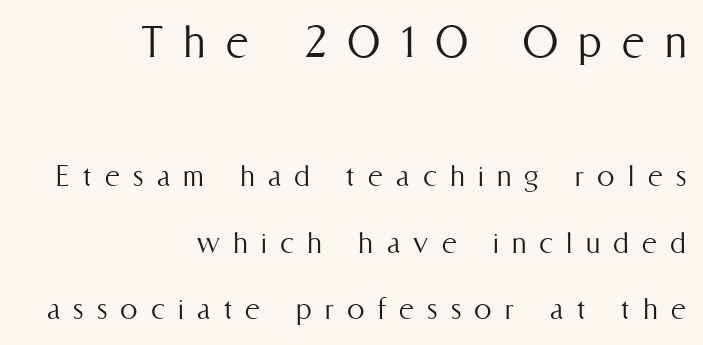
Q: Is the text bold? A: No.
Q: Is the text italic (slanted)? A: No, it is upright.
Q: Is the text underlined? A: No.
Q: How is the paragraph aligned? A: Right-aligned.
Q: Is the spacing between letters normal or unusually wide? A: Unusually wide.
Q: Is the spacing between lines tight, normal or loose? A: Loose.
Q: Which block of text is set in a larger size, the first (top) or the second (bottom)? A: The first (top) one.
Q: Width (condensed, normal, or wide)? A: Condensed.
Q: Stroke contrast? A: Medium.
Q: x-height? A: Medium.
Q: Monospaced? A: No.
